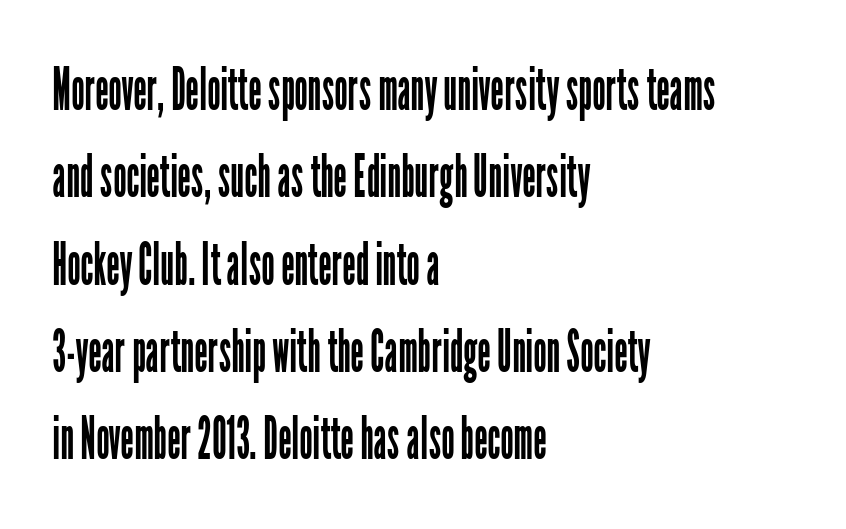
Q: Is the text bold? A: No.
Q: Is the text italic (slanted)? A: No, it is upright.
Q: Is the typeface a serif or a sans-serif typeface? A: Sans-serif.
Q: Is the text underlined? A: No.
Q: How is the paragraph aligned? A: Left-aligned.
Q: Is the spacing between letters normal or unusually wide? A: Normal.
Q: Is the spacing between lines tight, normal or loose? A: Normal.
Q: Width (condensed, normal, or wide)? A: Condensed.
Q: Stroke contrast? A: Low.
Q: x-height? A: Medium.
Q: Monospaced? A: No.
